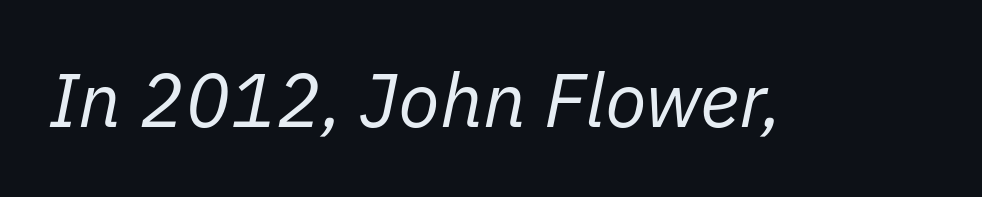
{"italic": "yes", "lean": "right", "slant_degrees": 11, "bold": "no", "weight": "regular", "width": "normal", "stroke_contrast": "low", "x_height": "medium", "monospaced": "no", "underline": "no", "letter_spacing": "normal", "letter_spacing_em": 0.0, "glyph_px": 76}
